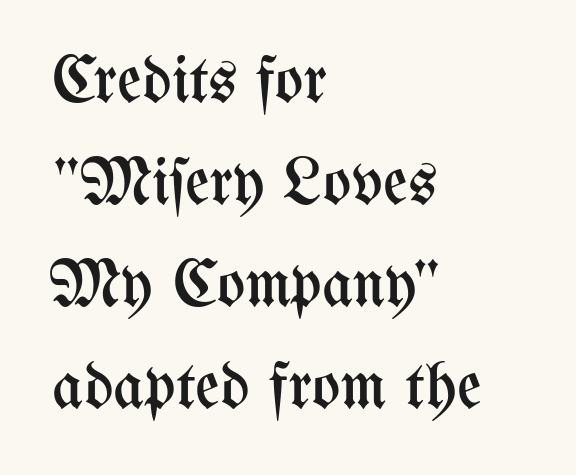
Only glyphs here, with clear space below each row. Looks like regular typesetting: each glyph gets only the width it needs. The type sits square on the baseline with zero lean. The letters sit at their default tracking, neither squeezed nor spread.
